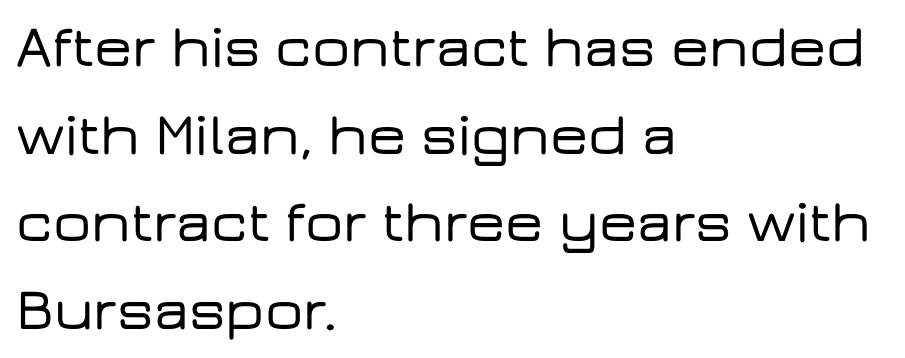
{"serif": "no", "italic": "no", "width": "wide", "stroke_contrast": "low", "x_height": "medium", "monospaced": "no", "underline": "no", "align": "left", "line_spacing": "normal", "line_spacing_ratio": 1.46, "letter_spacing": "normal", "letter_spacing_em": 0.0, "glyph_px": 60}
